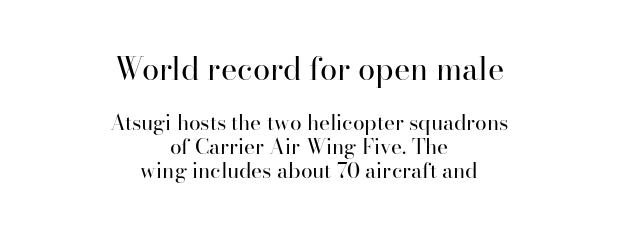
Q: Is the text bold? A: No.
Q: Is the text italic (slanted)? A: No, it is upright.
Q: Is the typeface a serif or a sans-serif typeface? A: Serif.
Q: Is the text underlined? A: No.
Q: How is the paragraph aligned? A: Centered.
Q: Is the spacing between letters normal or unusually wide? A: Normal.
Q: Which block of text is set in a larger size, the first (top) or the second (bottom)? A: The first (top) one.
Q: Width (condensed, normal, or wide)? A: Normal.
Q: Stroke contrast? A: High.
Q: x-height? A: Small.
Q: Monospaced? A: No.
